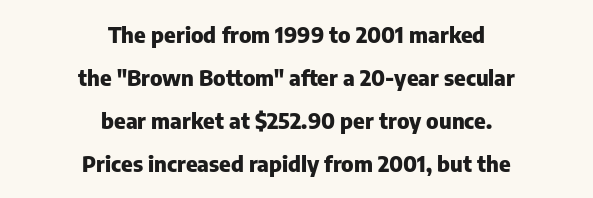
The image shows 22 px bold type, upright; set centered, loose line spacing (1.96x), normal letter spacing, not underlined.
